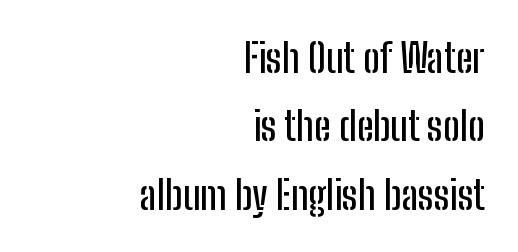
The image shows 40 px condensed sans-serif type, upright; set right-aligned, line spacing 1.71x, normal letter spacing, not underlined; low stroke contrast and a medium x-height.
